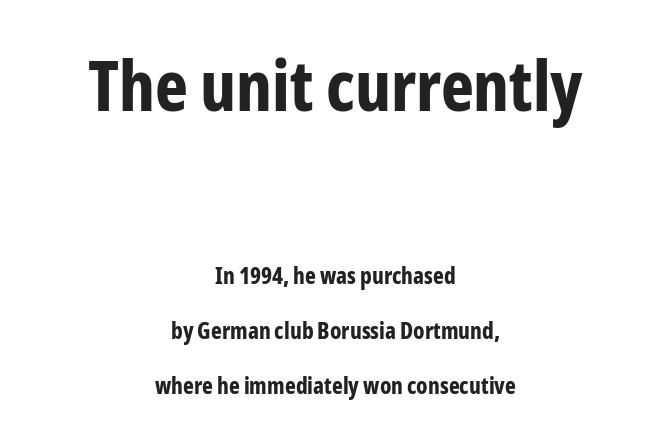
{"serif": "no", "italic": "no", "bold": "yes", "weight": "bold", "width": "condensed", "stroke_contrast": "low", "x_height": "medium", "monospaced": "no", "underline": "no", "align": "center", "line_spacing": "loose", "line_spacing_ratio": 2.39, "letter_spacing": "normal", "letter_spacing_em": 0.0, "larger_block": "first", "size_ratio": 3.04, "glyph_px": 70}
